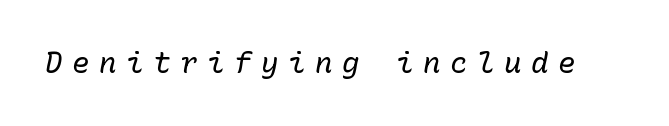
The image shows 29 px regular-weight type, italic (leaning right), monospaced; set unusually wide letter spacing (+0.33 em), not underlined; low stroke contrast and a medium x-height.
